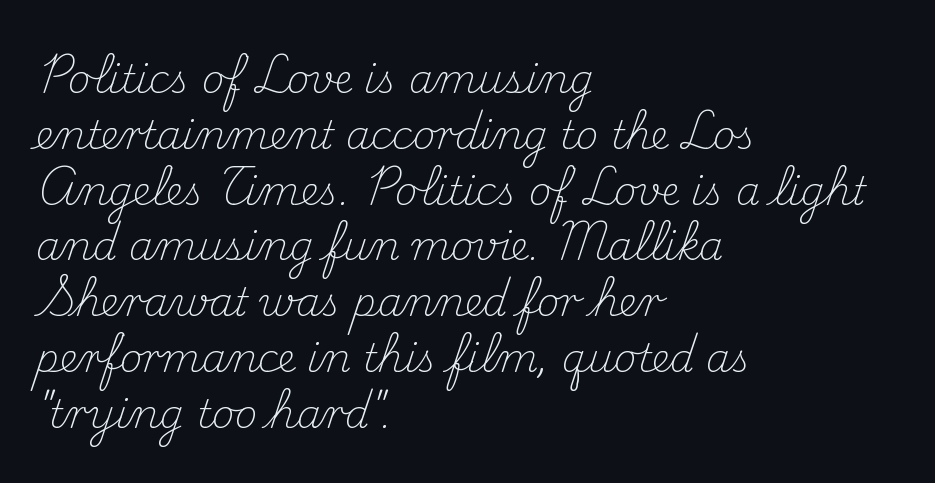
Glyph-to-glyph distance matches everyday printed text. Type without underlining. Notice how descenders clear the ascenders below comfortably — that's standard leading.
